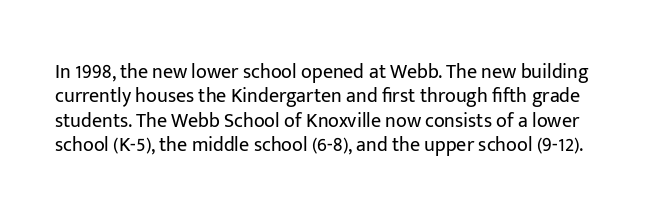
Q: Is the text bold? A: No.
Q: Is the text italic (slanted)? A: No, it is upright.
Q: Is the text underlined? A: No.
Q: Is the spacing between letters normal or unusually wide? A: Normal.
